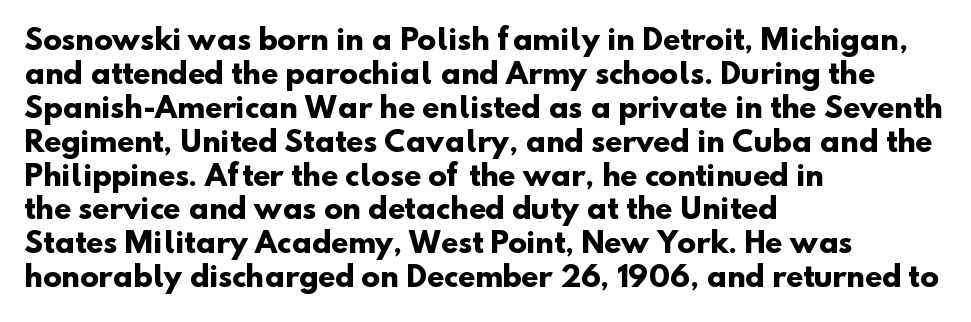
{"serif": "no", "bold": "yes", "weight": "heavy", "width": "normal", "stroke_contrast": "low", "x_height": "small", "monospaced": "no", "underline": "no", "align": "left", "line_spacing_ratio": 1.21, "letter_spacing": "normal", "letter_spacing_em": 0.0, "glyph_px": 28}
